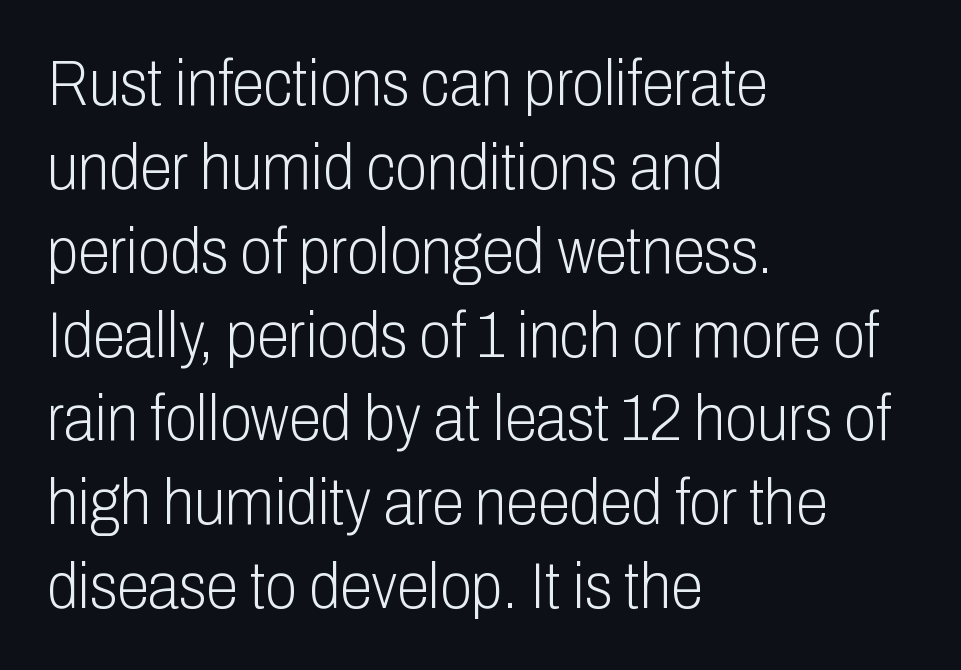
{"serif": "no", "italic": "no", "bold": "no", "weight": "light", "width": "condensed", "stroke_contrast": "low", "x_height": "medium", "monospaced": "no", "underline": "no", "align": "left", "line_spacing": "normal", "line_spacing_ratio": 1.29, "letter_spacing": "normal", "letter_spacing_em": 0.0, "glyph_px": 65}
